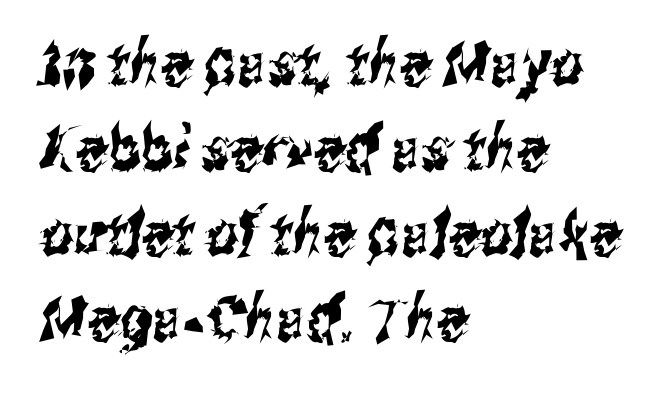
Each new line begins a customary step beneath the previous one. Examine the stroke ends and you'll find no serifs. A clean baseline with only descenders dipping below it. Each letter keeps its own natural width here, so spacing adapts to shape. One-word summary of the alignment: left. Caption: standard tracking, unaltered.
